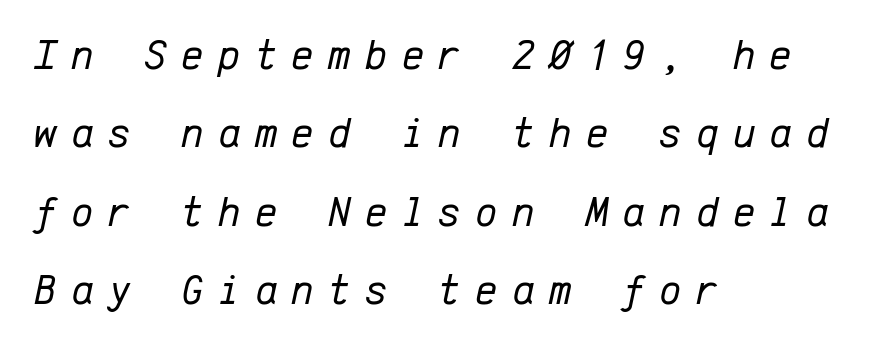
The image shows 43 px regular-weight type, italic (leaning right), monospaced; set left-aligned, line spacing 1.82x, unusually wide letter spacing (+0.33 em), not underlined; low stroke contrast and a medium x-height.
